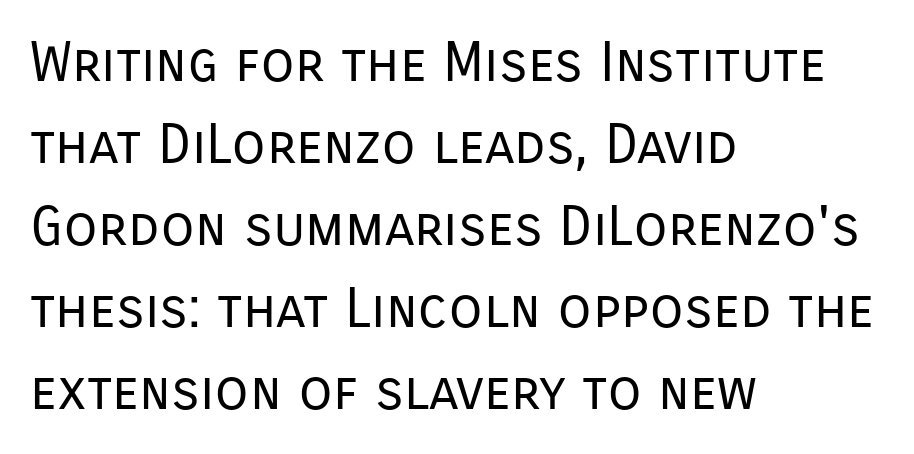
The rendering uses natural spacing where letterforms have individual widths. Check under the words: just untouched page. Compared with typical body copy, the letter spacing here is the same. Examine the stroke ends and you'll find no serifs. The space between consecutive lines is moderate. The setting favours the left margin, as ordinary paragraphs usually do.
